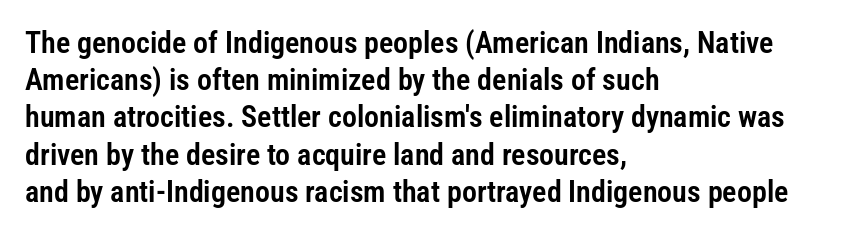
Q: Is the text italic (slanted)? A: No, it is upright.
Q: Is the typeface a serif or a sans-serif typeface? A: Sans-serif.
Q: Is the text underlined? A: No.
Q: How is the paragraph aligned? A: Left-aligned.
Q: Is the spacing between letters normal or unusually wide? A: Normal.
Q: Width (condensed, normal, or wide)? A: Condensed.
Q: Stroke contrast? A: Low.
Q: x-height? A: Medium.
Q: Monospaced? A: No.
